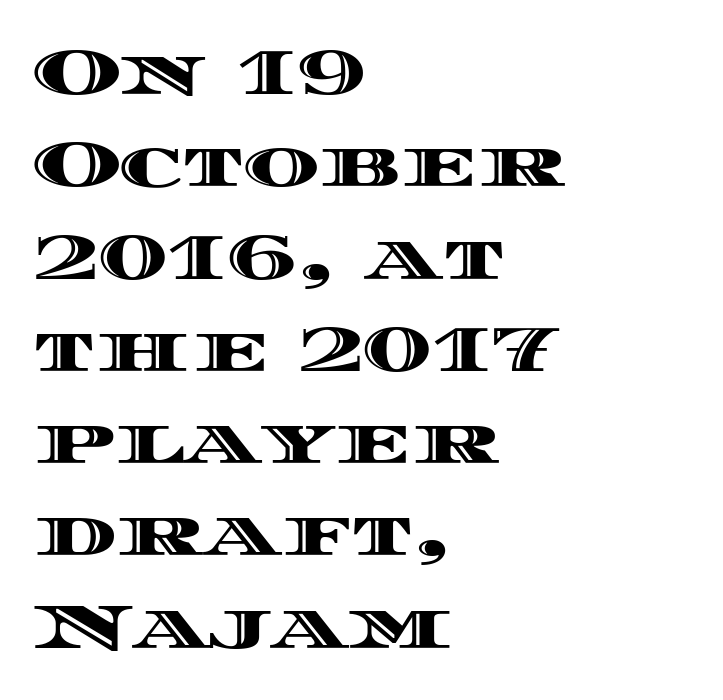
The image shows 65 px wide type, upright; set left-aligned, normal line spacing (1.42x), normal letter spacing, not underlined; a large x-height.
